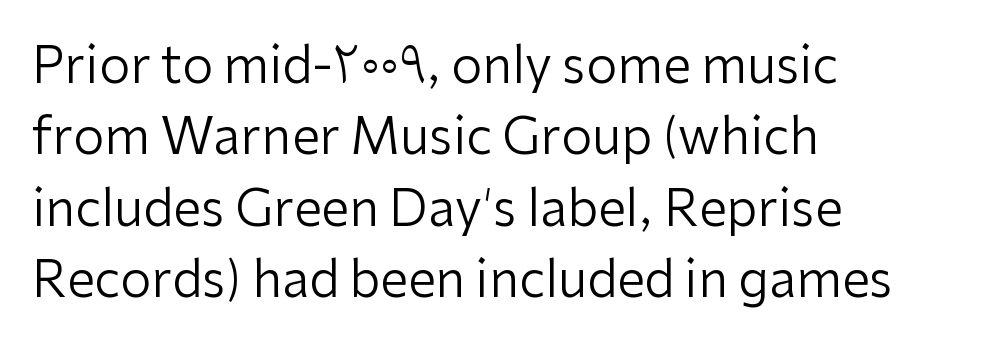
Evenly set lines give the paragraph a standard silhouette. Heft: none added — not bold. Tracking here is standard; glyphs follow each other at the usual distance. This rendering features lettering with no underline. Ordinary non-slanted type is in use. Observe the absence of serifs on each vertical stroke in this sample.
